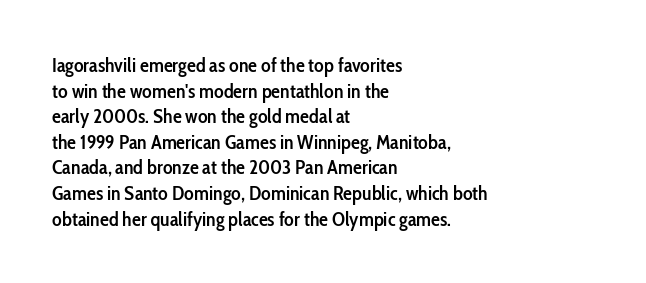
Q: Is the text bold? A: Semi-bold.
Q: Is the text italic (slanted)? A: No, it is upright.
Q: Is the text underlined? A: No.
Q: How is the paragraph aligned? A: Left-aligned.
Q: Is the spacing between letters normal or unusually wide? A: Normal.
Q: Is the spacing between lines tight, normal or loose? A: Normal.
